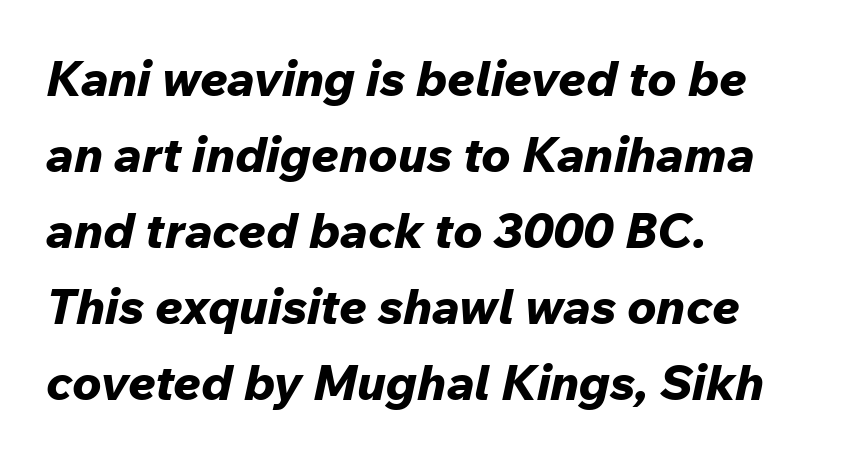
The image shows 49 px bold type, italic (leaning right); set left-aligned, normal line spacing (1.55x), normal letter spacing, not underlined; low stroke contrast and a medium x-height.
